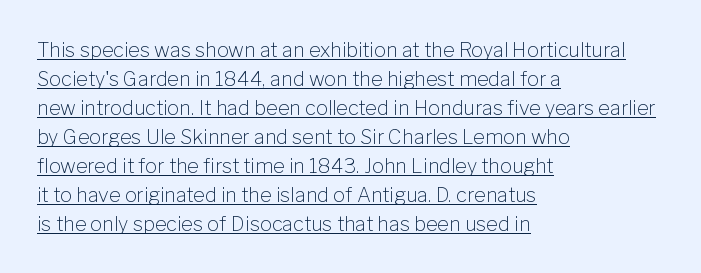
The image shows 20 px text type, upright; set left-aligned, normal line spacing (1.45x), normal letter spacing, underlined.
